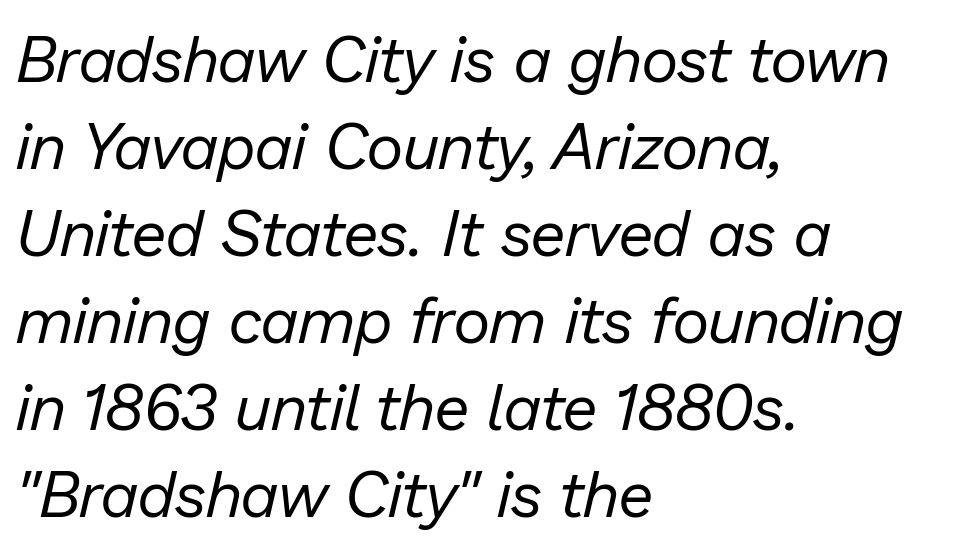
{"italic": "yes", "lean": "right", "slant_degrees": 13, "bold": "no", "weight": "regular", "width": "normal", "stroke_contrast": "low", "x_height": "medium", "monospaced": "no", "underline": "no", "align": "left", "line_spacing": "normal", "line_spacing_ratio": 1.36, "letter_spacing": "normal", "letter_spacing_em": 0.0, "glyph_px": 64}
